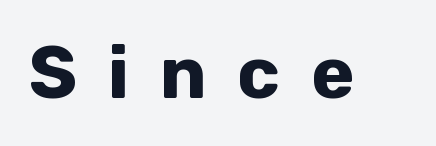
Bare-footed words on every line. This sample uses expanded letter spacing, leaving extra air between glyphs. Character widths vary here, with narrow letters taking less room than wide ones. The strokes are fattened all the way to bold.
